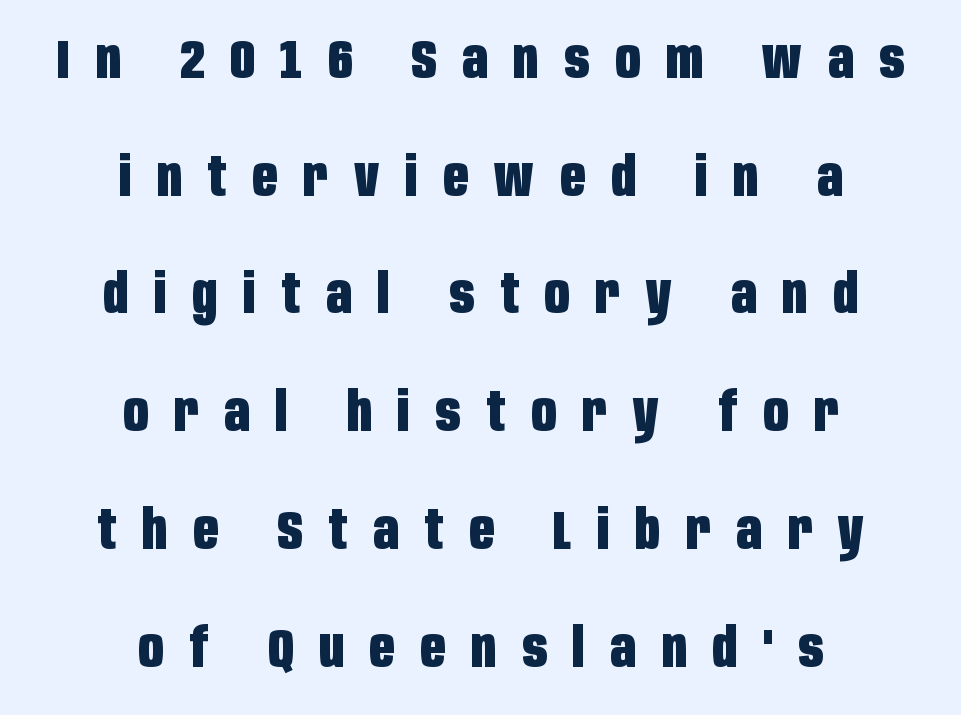
The image shows 54 px heavy, condensed sans-serif type, upright; set centered, loose line spacing (2.18x), unusually wide letter spacing (+0.48 em), not underlined; low stroke contrast and a large x-height.
